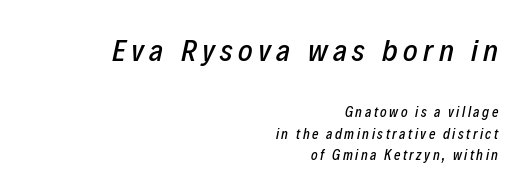
Q: Is the text italic (slanted)? A: Yes, it leans right by about 12 degrees.
Q: Is the text underlined? A: No.
Q: How is the paragraph aligned? A: Right-aligned.
Q: Is the spacing between lines tight, normal or loose? A: Normal.
Q: Which block of text is set in a larger size, the first (top) or the second (bottom)? A: The first (top) one.
Q: Width (condensed, normal, or wide)? A: Condensed.
Q: Stroke contrast? A: Low.
Q: x-height? A: Medium.
Q: Monospaced? A: No.
